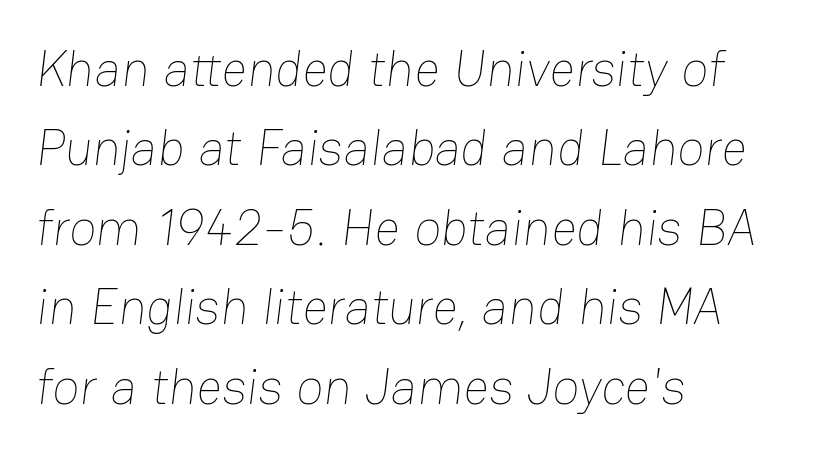
Character widths vary here, with narrow letters taking less room than wide ones. The string is rendered with underlining switched off. Characters follow at the spacing the type designer built in. Heaviness? Minimal to ordinary, like unemphasized prose. The paragraph has a hard left edge and a soft right edge.
